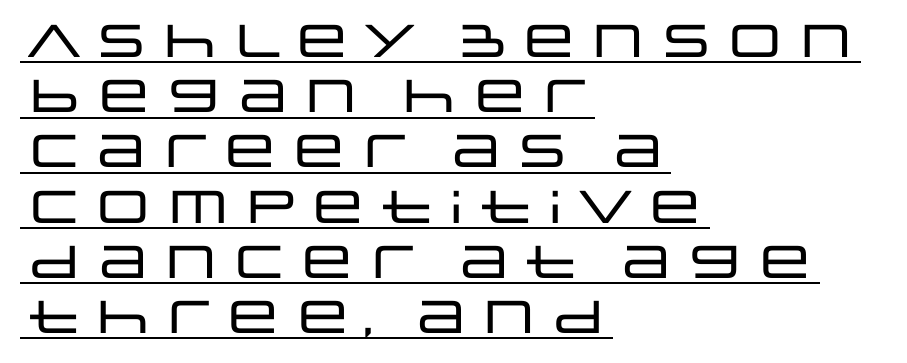
Q: Is the text italic (slanted)? A: No, it is upright.
Q: Is the typeface a serif or a sans-serif typeface? A: Sans-serif.
Q: Is the text underlined? A: Yes.
Q: How is the paragraph aligned? A: Left-aligned.
Q: Is the spacing between letters normal or unusually wide? A: Normal.
Q: Width (condensed, normal, or wide)? A: Wide.
Q: Stroke contrast? A: Low.
Q: x-height? A: Large.
Q: Monospaced? A: No.
